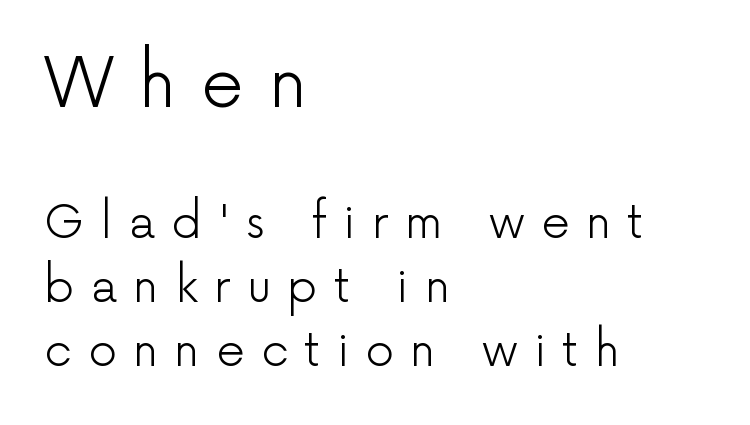
Are there feet on the stems? There aren't — it's a sans. The cut favours lightness, reaching ordinary text weight at its darkest. Scale decreases going downward across the two blocks. Horizontally, the lines are justified to the leading edge only. Think of a printed novel: that variable character pitch is what you see here. Letters rest on an invisible, unmarked baseline.
